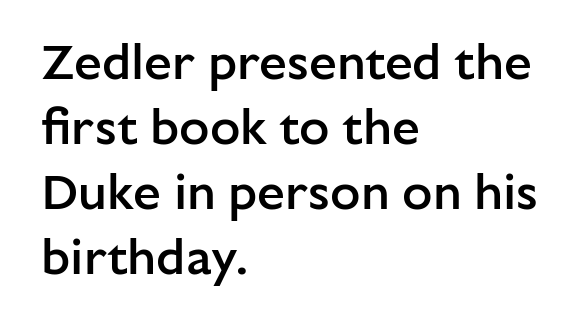
The image shows 50 px semibold sans-serif type, upright; set left-aligned, normal line spacing (1.3x), normal letter spacing, not underlined; low stroke contrast and a medium x-height.
